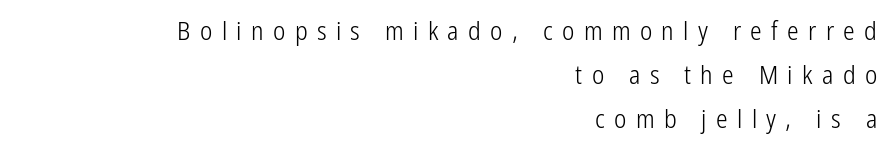
{"italic": "no", "bold": "no", "underline": "no", "align": "right", "line_spacing": "normal", "line_spacing_ratio": 1.69, "letter_spacing": "wide", "letter_spacing_em": 0.36, "glyph_px": 26}
